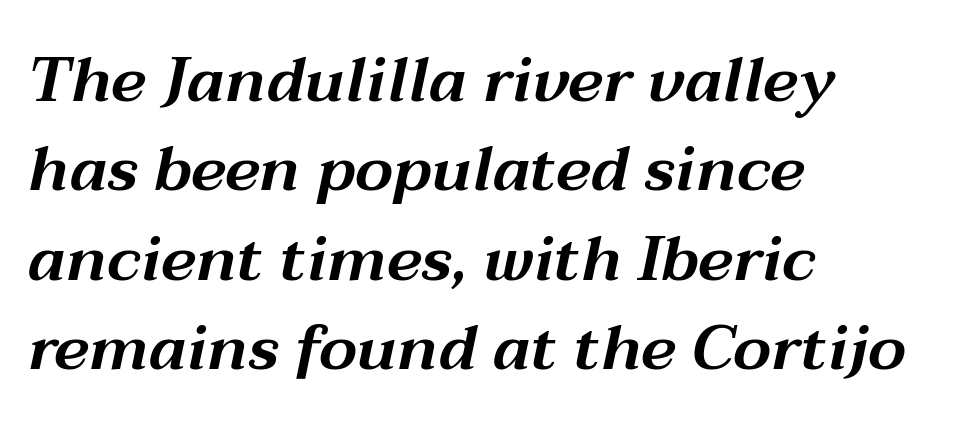
{"italic": "yes", "lean": "right", "slant_degrees": 12, "width": "wide", "stroke_contrast": "medium", "x_height": "medium", "monospaced": "no", "underline": "no", "align": "left", "line_spacing": "normal", "line_spacing_ratio": 1.42, "letter_spacing": "normal", "letter_spacing_em": 0.0, "glyph_px": 63}
